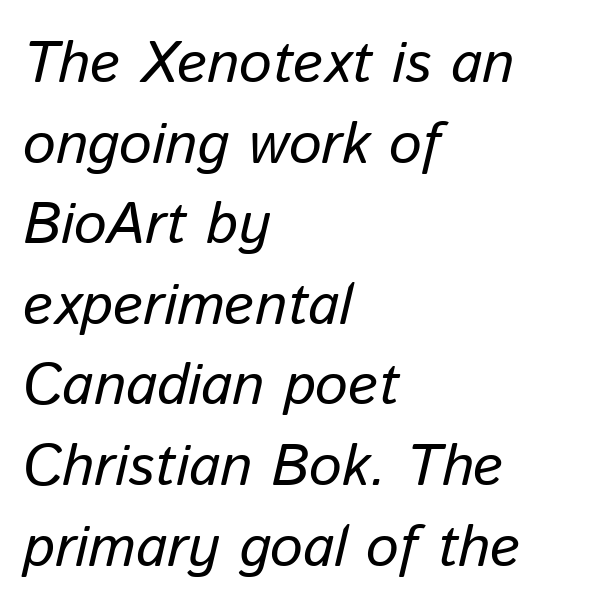
{"italic": "yes", "lean": "right", "slant_degrees": 13, "bold": "no", "weight": "regular", "width": "normal", "stroke_contrast": "low", "x_height": "medium", "monospaced": "no", "underline": "no", "align": "left", "line_spacing": "normal", "line_spacing_ratio": 1.39, "letter_spacing": "normal", "letter_spacing_em": 0.0, "glyph_px": 58}
